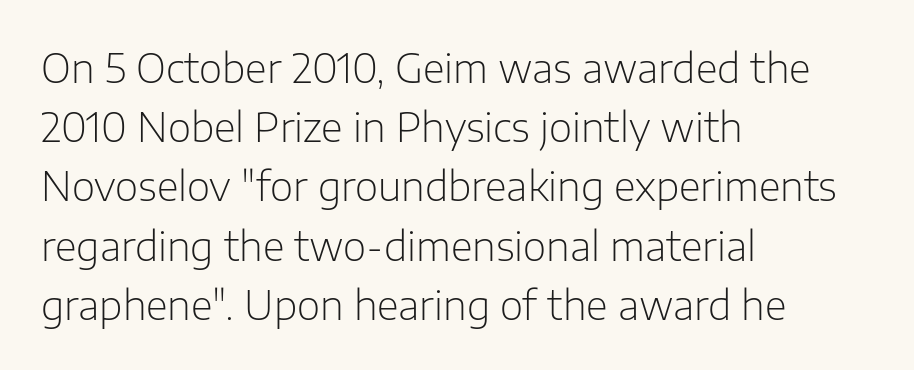
{"serif": "no", "italic": "no", "bold": "no", "weight": "light", "width": "normal", "stroke_contrast": "low", "x_height": "medium", "monospaced": "no", "underline": "no", "align": "left", "line_spacing": "normal", "line_spacing_ratio": 1.48, "letter_spacing": "normal", "letter_spacing_em": 0.0, "glyph_px": 40}
